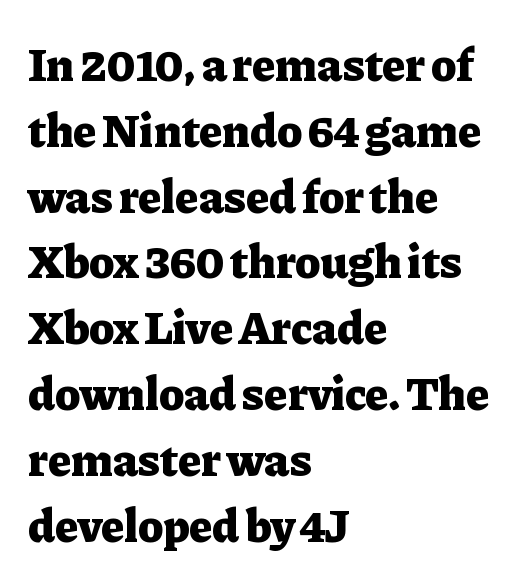
{"serif": "yes", "italic": "no", "bold": "yes", "weight": "heavy", "width": "normal", "stroke_contrast": "low", "x_height": "medium", "monospaced": "no", "underline": "no", "align": "left", "line_spacing": "normal", "line_spacing_ratio": 1.4, "letter_spacing": "normal", "letter_spacing_em": 0.0, "glyph_px": 47}
